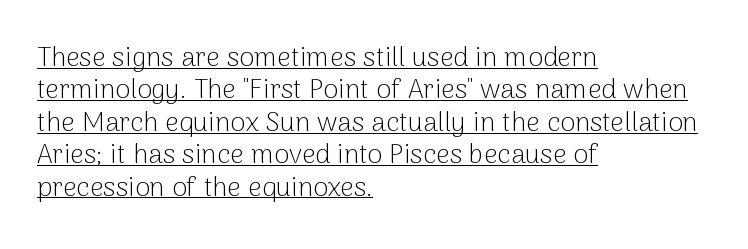
The image shows 27 px text type, upright; set left-aligned, line spacing 1.2x, normal letter spacing, underlined.
